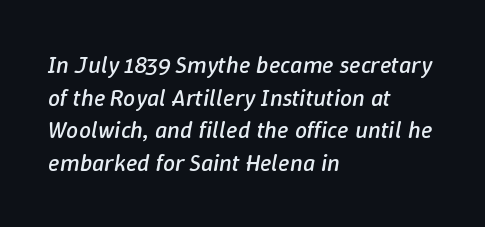
No word sits above an underline. Is the stroke heavy? The answer is a plain regular-or-lighter. This rendering leaves character spacing at its baseline value. The font's italic variant was chosen for this text. The lines are quadded left. Interline gaps are of average width in this sample.
